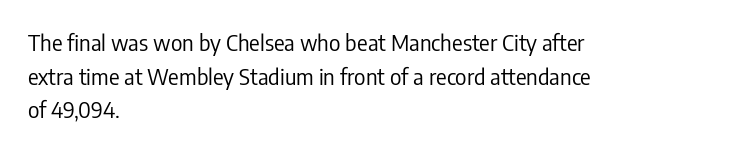
The image shows 22 px text type, upright; set left-aligned, normal line spacing (1.53x), normal letter spacing, not underlined.
